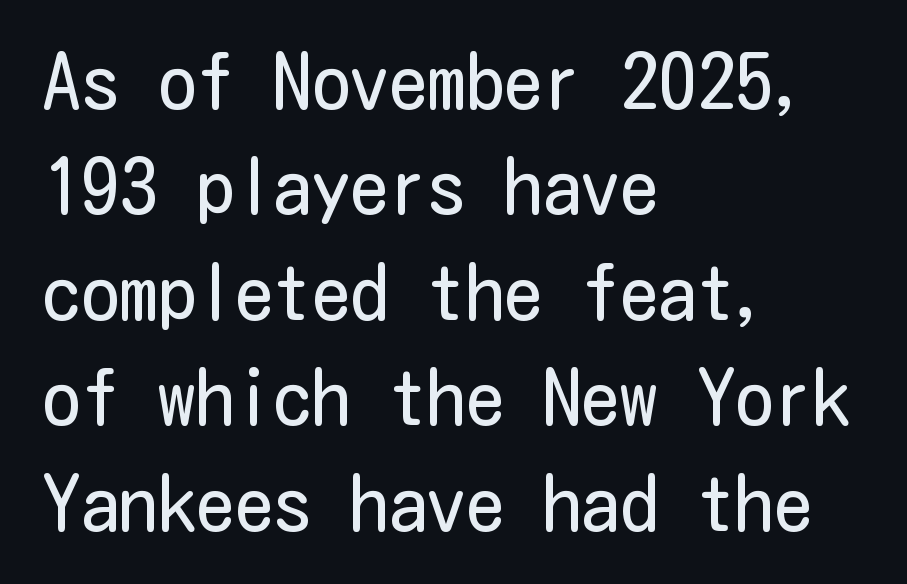
The image shows 77 px regular-weight, condensed sans-serif type, upright; set left-aligned, normal line spacing (1.37x), normal letter spacing, not underlined; low stroke contrast and a medium x-height.
